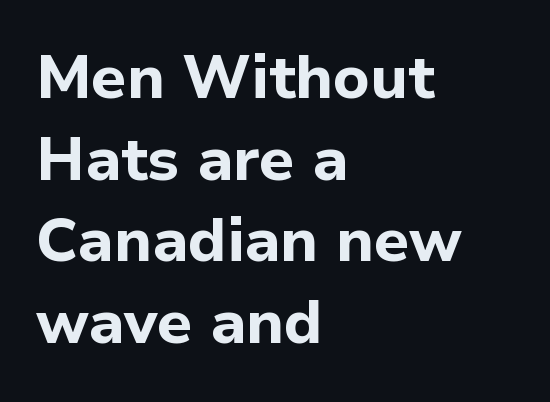
Proportional: the letters do not fall into vertical columns. Posture: straight, roman, zero tilt. The strokes are fattened all the way to bold. Teacher's note: observe the even left margin — that is flush-left alignment.
